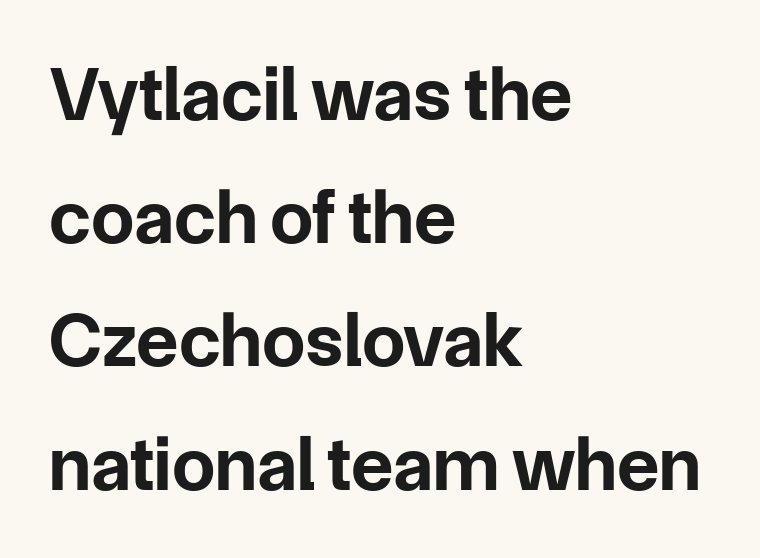
Q: Is the text bold? A: Yes.
Q: Is the text italic (slanted)? A: No, it is upright.
Q: Is the typeface a serif or a sans-serif typeface? A: Sans-serif.
Q: Is the text underlined? A: No.
Q: How is the paragraph aligned? A: Left-aligned.
Q: Is the spacing between letters normal or unusually wide? A: Normal.
Q: Is the spacing between lines tight, normal or loose? A: Normal.
Q: Width (condensed, normal, or wide)? A: Normal.
Q: Stroke contrast? A: Low.
Q: x-height? A: Medium.
Q: Monospaced? A: No.
